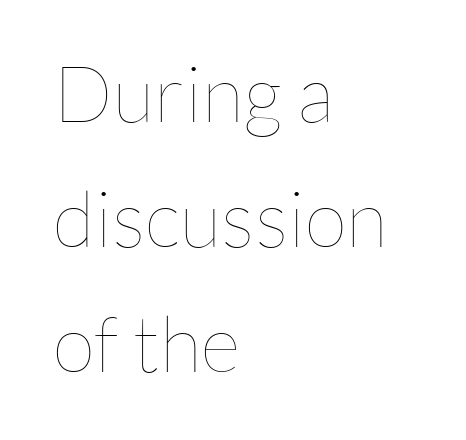
The image shows 78 px thin type, upright; set left-aligned, normal line spacing (1.6x), normal letter spacing, not underlined; low stroke contrast and a medium x-height.
